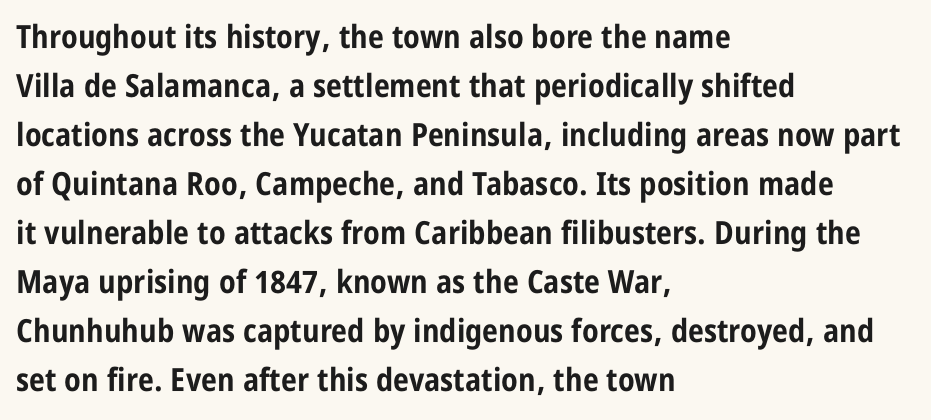
Q: Is the text bold? A: Yes.
Q: Is the text italic (slanted)? A: No, it is upright.
Q: Is the typeface a serif or a sans-serif typeface? A: Sans-serif.
Q: Is the text underlined? A: No.
Q: How is the paragraph aligned? A: Left-aligned.
Q: Is the spacing between letters normal or unusually wide? A: Normal.
Q: Is the spacing between lines tight, normal or loose? A: Normal.
Q: Width (condensed, normal, or wide)? A: Condensed.
Q: Stroke contrast? A: Low.
Q: x-height? A: Large.
Q: Monospaced? A: No.
